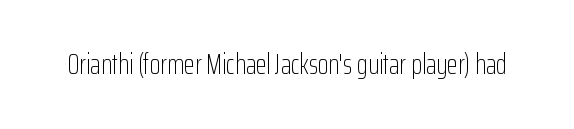
Q: Is the text bold? A: No.
Q: Is the text italic (slanted)? A: No, it is upright.
Q: Is the typeface a serif or a sans-serif typeface? A: Sans-serif.
Q: Is the text underlined? A: No.
Q: Is the spacing between letters normal or unusually wide? A: Normal.
Q: Width (condensed, normal, or wide)? A: Condensed.
Q: Stroke contrast? A: Low.
Q: x-height? A: Medium.
Q: Monospaced? A: No.
